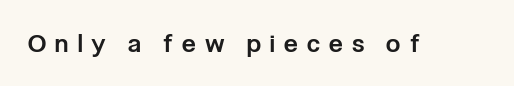
Q: Is the text bold? A: Semi-bold.
Q: Is the text italic (slanted)? A: No, it is upright.
Q: Is the text underlined? A: No.
Q: Is the spacing between letters normal or unusually wide? A: Unusually wide.
